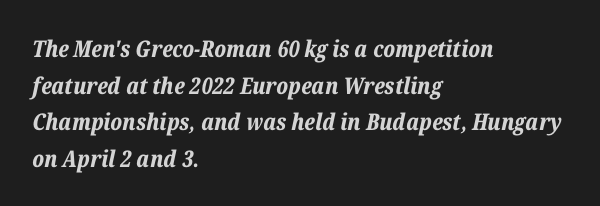
{"italic": "yes", "lean": "right", "slant_degrees": 12, "bold": "yes", "underline": "no", "align": "left", "line_spacing": "normal", "line_spacing_ratio": 1.59, "letter_spacing": "normal", "letter_spacing_em": 0.0, "glyph_px": 23}
